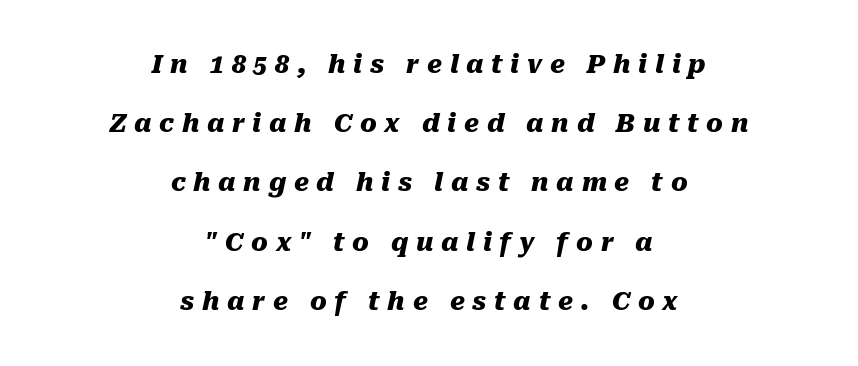
{"italic": "yes", "lean": "right", "slant_degrees": 10, "bold": "yes", "underline": "no", "align": "center", "line_spacing": "loose", "line_spacing_ratio": 2.37, "letter_spacing": "wide", "letter_spacing_em": 0.31, "glyph_px": 25}
